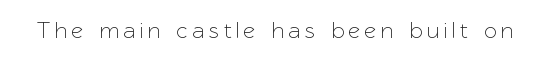
Q: Is the text italic (slanted)? A: No, it is upright.
Q: Is the text underlined? A: No.
Q: Is the spacing between letters normal or unusually wide? A: Unusually wide.
